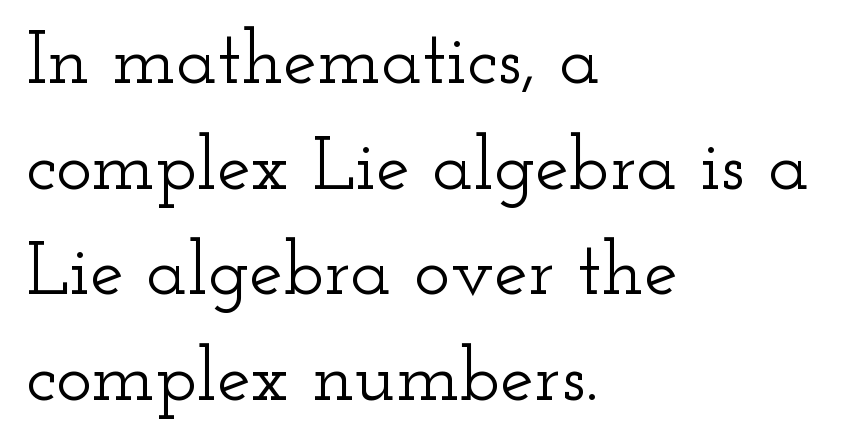
The image shows 76 px wide serif type, upright; set left-aligned, normal line spacing (1.39x), normal letter spacing, not underlined; low stroke contrast and a small x-height.
